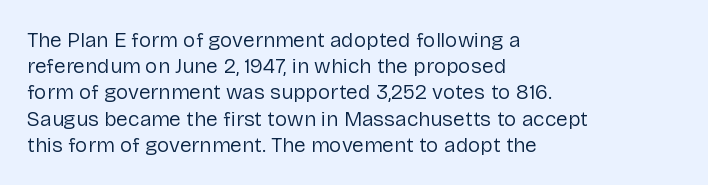
Does extra space separate the letters? No, they use regular spacing. Layout note: lines flush left. The area under the type is left untouched. This reads as an unemphasized weight, regular at the heaviest. This is roman type, the default non-slanted kind. Vertical spacing — default.
